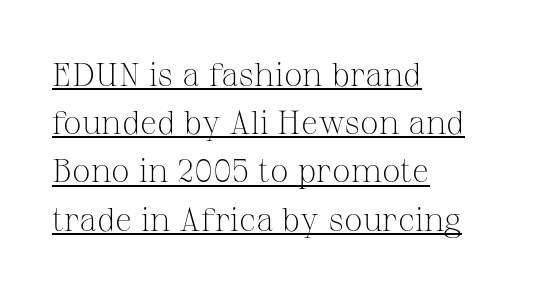
{"serif": "yes", "italic": "no", "bold": "no", "weight": "light", "width": "normal", "stroke_contrast": "medium", "x_height": "medium", "monospaced": "no", "underline": "yes", "align": "left", "line_spacing": "normal", "line_spacing_ratio": 1.46, "letter_spacing": "normal", "letter_spacing_em": 0.0, "glyph_px": 33}
